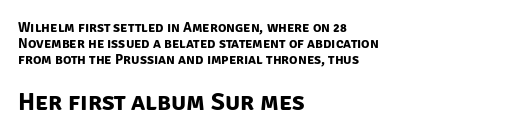
This rendering leaves character spacing at its baseline value. The lines are quadded left. Heavy, bold letterforms. Each new line begins almost immediately beneath the previous one. Larger block? The one below; the one above is distinctly smaller.
